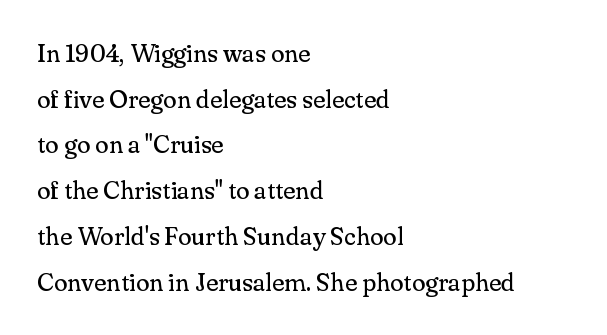
{"italic": "no", "bold": "no", "underline": "no", "align": "left", "line_spacing_ratio": 1.83, "letter_spacing": "normal", "letter_spacing_em": 0.0, "glyph_px": 25}
